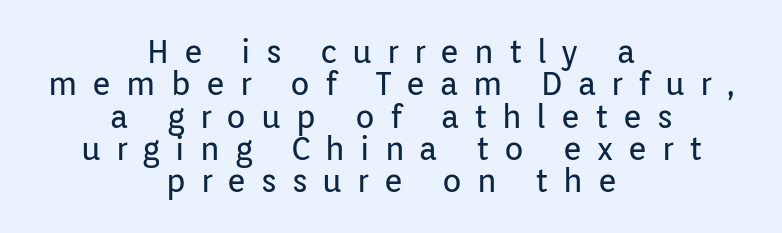
{"serif": "no", "italic": "no", "bold": "no", "weight": "regular", "width": "normal", "stroke_contrast": "low", "x_height": "medium", "monospaced": "no", "underline": "no", "align": "center", "line_spacing": "tight", "line_spacing_ratio": 1.01, "letter_spacing": "wide", "letter_spacing_em": 0.47, "glyph_px": 32}
